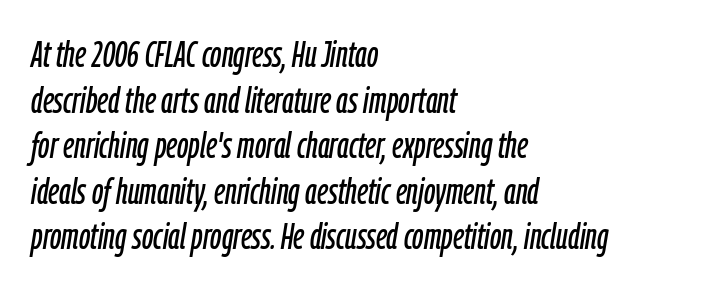
{"italic": "yes", "lean": "right", "slant_degrees": 9, "width": "condensed", "stroke_contrast": "low", "x_height": "medium", "monospaced": "no", "underline": "no", "align": "left", "line_spacing_ratio": 1.23, "letter_spacing": "normal", "letter_spacing_em": 0.0, "glyph_px": 37}
